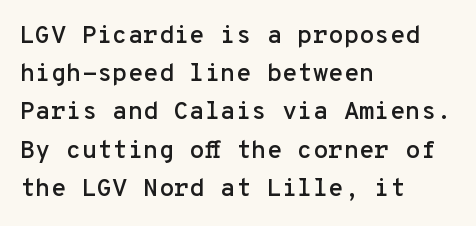
The image shows 25 px text type, upright; set left-aligned, normal line spacing (1.53x), normal letter spacing, not underlined.
